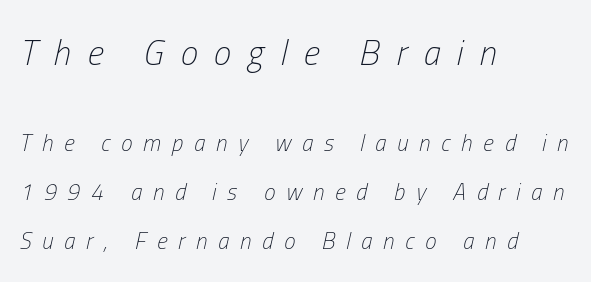
Q: Is the text bold? A: No.
Q: Is the text italic (slanted)? A: Yes, it leans right by about 13 degrees.
Q: Is the text underlined? A: No.
Q: How is the paragraph aligned? A: Left-aligned.
Q: Is the spacing between letters normal or unusually wide? A: Unusually wide.
Q: Is the spacing between lines tight, normal or loose? A: Loose.
Q: Which block of text is set in a larger size, the first (top) or the second (bottom)? A: The first (top) one.
Q: Width (condensed, normal, or wide)? A: Condensed.
Q: Stroke contrast? A: Low.
Q: x-height? A: Medium.
Q: Monospaced? A: No.
